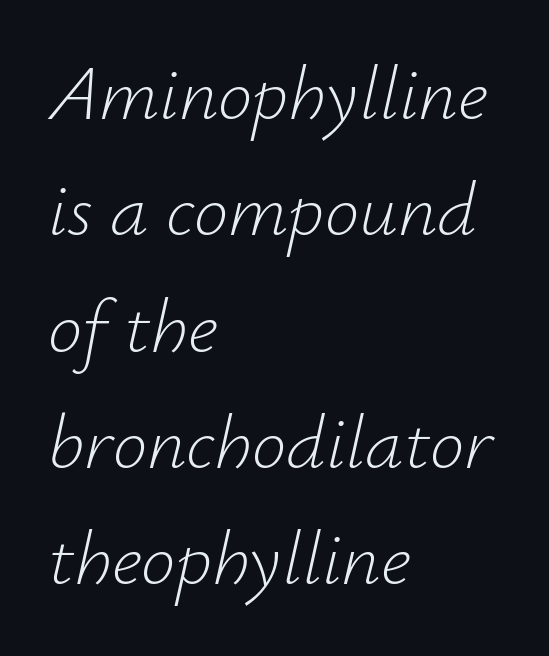
Each letter keeps its own natural width here, so spacing adapts to shape. In terms of posture, this sample is oblique. Observe the ordinary spacing: letters are neighbours, not strangers. The rendering anchors every line to the left-hand side. Rows of type keep a routine distance in the vertical direction. A light-to-regular cut is what we see here.
